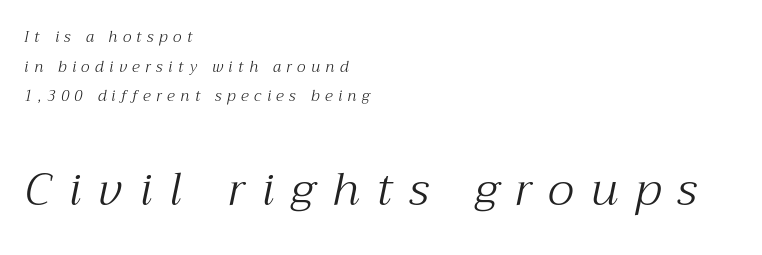
Q: Is the text bold? A: No.
Q: Is the text italic (slanted)? A: Yes, it leans right by about 12 degrees.
Q: Is the typeface a serif or a sans-serif typeface? A: Serif.
Q: Is the text underlined? A: No.
Q: How is the paragraph aligned? A: Left-aligned.
Q: Is the spacing between letters normal or unusually wide? A: Unusually wide.
Q: Is the spacing between lines tight, normal or loose? A: Loose.
Q: Which block of text is set in a larger size, the first (top) or the second (bottom)? A: The second (bottom) one.
Q: Width (condensed, normal, or wide)? A: Normal.
Q: Stroke contrast? A: Medium.
Q: x-height? A: Medium.
Q: Monospaced? A: No.
